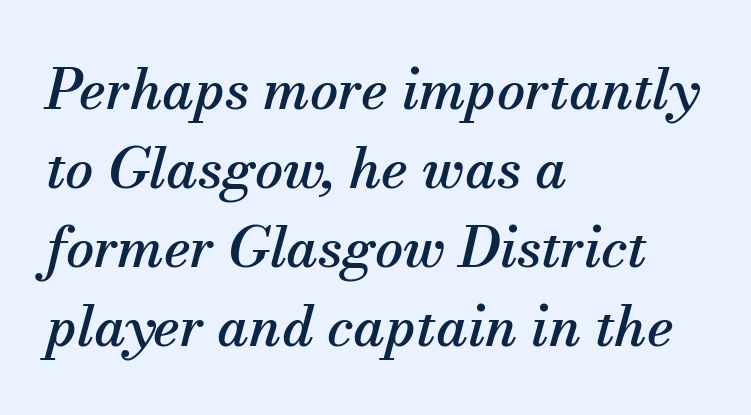
{"serif": "yes", "italic": "yes", "lean": "right", "slant_degrees": 13, "width": "normal", "stroke_contrast": "medium", "x_height": "small", "monospaced": "no", "underline": "no", "align": "left", "line_spacing": "normal", "line_spacing_ratio": 1.41, "letter_spacing": "normal", "letter_spacing_em": 0.0, "glyph_px": 56}
